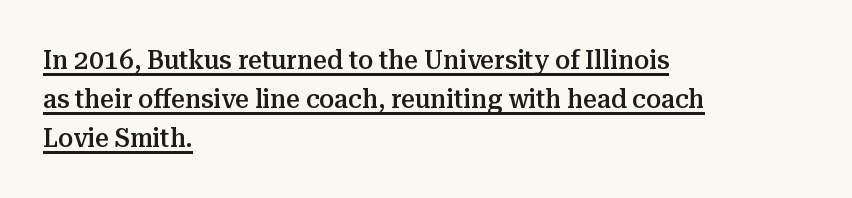
The image shows 27 px text type, upright; set left-aligned, normal line spacing (1.45x), normal letter spacing, underlined.
